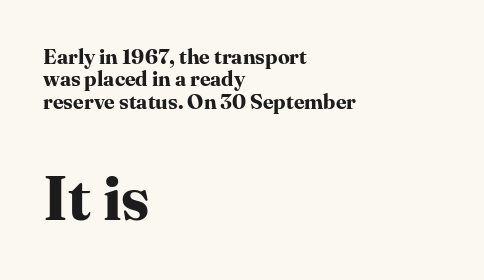
{"serif": "yes", "italic": "no", "bold": "yes", "weight": "bold", "width": "normal", "stroke_contrast": "high", "x_height": "medium", "monospaced": "no", "underline": "no", "align": "left", "line_spacing": "tight", "line_spacing_ratio": 1.06, "letter_spacing": "normal", "letter_spacing_em": 0.0, "larger_block": "second", "size_ratio": 2.95, "glyph_px": 62}
